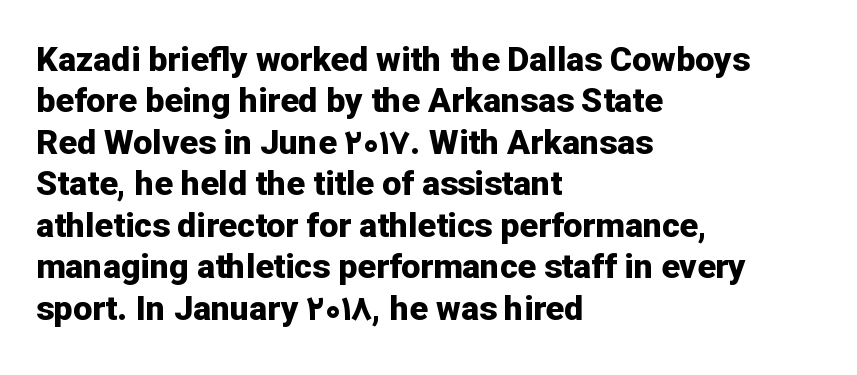
The lines are quadded left. It's the straight-up-and-down kind of type. Standard letterfit; no display-style spreading of the glyphs. On the weight axis this lands at bold, roughly 700. The letters advance in unequal steps, a hallmark of proportional type. Rule under the text: the space is simply empty.
